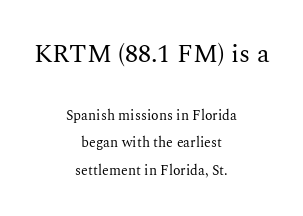
Check the space under the baseline: it is left empty. Honestly, the rows look like they've been pulled way apart. No extra tracking has been applied to these lines. The font's upright variant was chosen for this text. The weight would be labelled regular, book, light, or lighter still.
